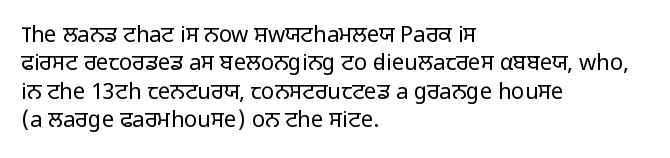
{"italic": "no", "bold": "no", "underline": "no", "align": "left", "line_spacing": "normal", "line_spacing_ratio": 1.29, "letter_spacing": "normal", "letter_spacing_em": 0.0, "glyph_px": 22}
